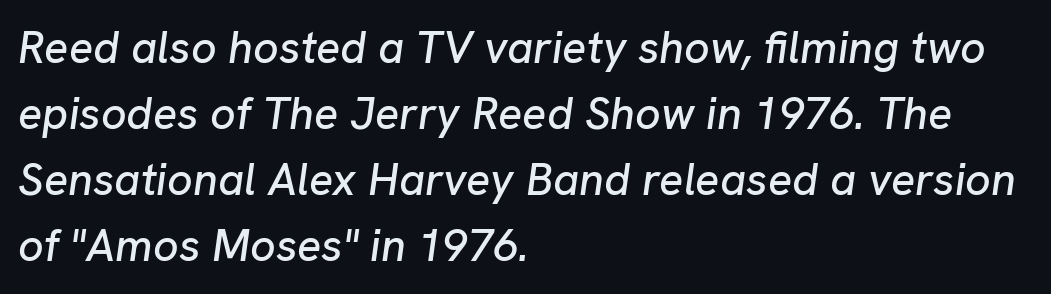
The image shows 45 px text type, italic (leaning right); set left-aligned, normal line spacing (1.47x), normal letter spacing, not underlined; low stroke contrast and a medium x-height.
